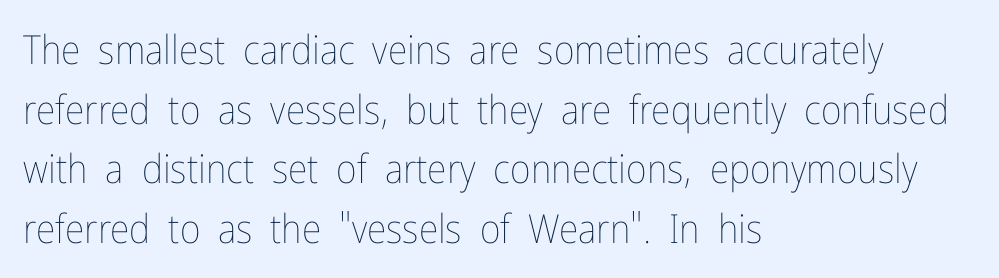
{"italic": "no", "bold": "no", "weight": "thin", "width": "condensed", "stroke_contrast": "low", "x_height": "medium", "monospaced": "no", "underline": "no", "align": "left", "line_spacing": "normal", "line_spacing_ratio": 1.49, "letter_spacing": "normal", "letter_spacing_em": 0.0, "glyph_px": 40}
